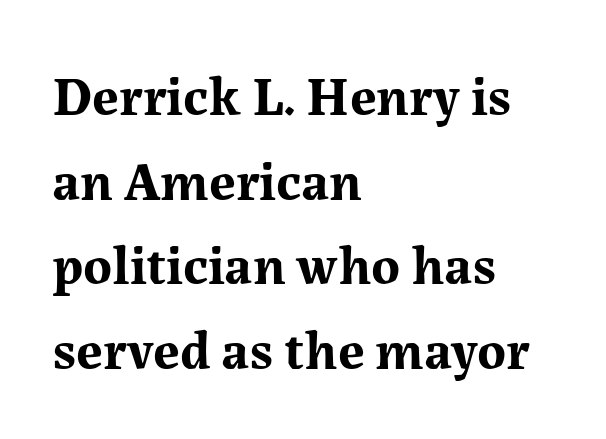
The image shows 55 px bold serif type, upright; set left-aligned, normal line spacing (1.54x), normal letter spacing, not underlined; medium stroke contrast and a medium x-height.
